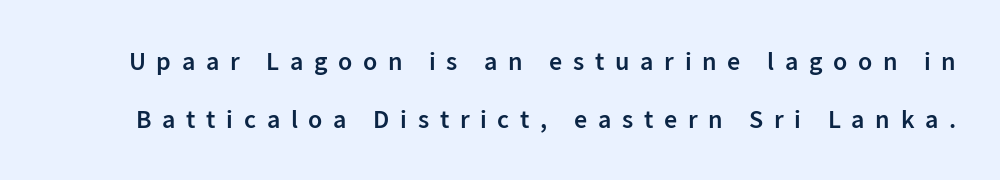
The image shows 26 px text type, upright; set loose line spacing (2.23x), unusually wide letter spacing (+0.41 em), not underlined.
